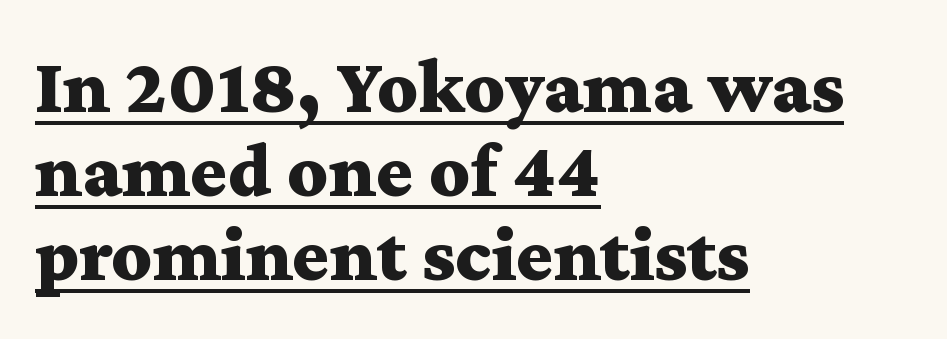
No italicization has been applied; the sample stays upright. Unlike a clean sans, this face finishes its strokes with serifs. How heavy is the stroke? Heavy — this is a bold. Compared with typical paragraphs, the rows here are closer together.
